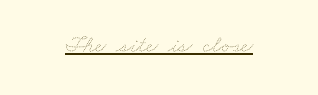
{"bold": "no", "underline": "yes", "letter_spacing": "normal", "letter_spacing_em": 0.0, "glyph_px": 24}
